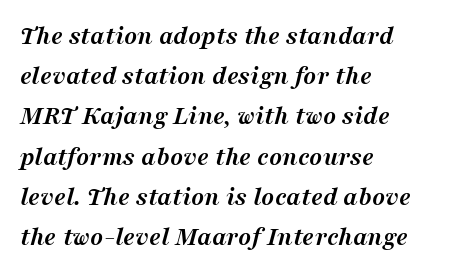
The image shows 27 px bold type, italic (leaning right); set left-aligned, normal line spacing (1.49x), normal letter spacing, not underlined.
